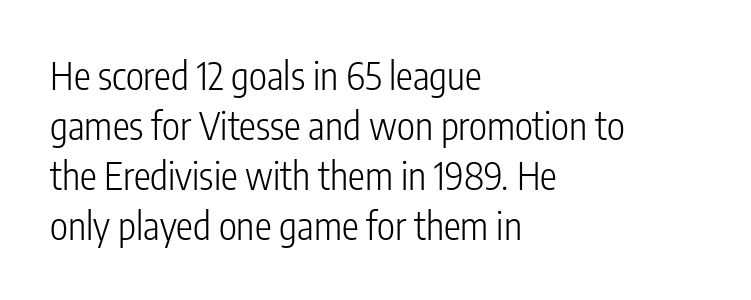
{"serif": "no", "italic": "no", "bold": "no", "weight": "light", "width": "condensed", "stroke_contrast": "low", "x_height": "medium", "monospaced": "no", "underline": "no", "align": "left", "line_spacing": "normal", "line_spacing_ratio": 1.32, "letter_spacing": "normal", "letter_spacing_em": 0.0, "glyph_px": 38}
